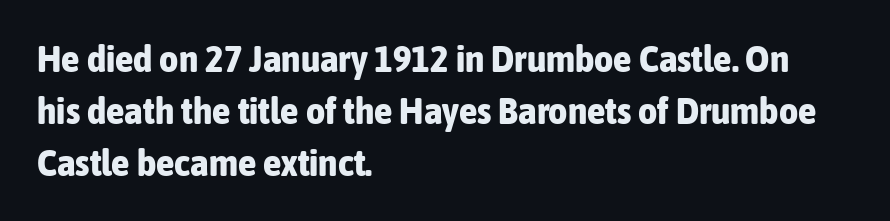
Q: Is the text bold? A: Yes.
Q: Is the text italic (slanted)? A: No, it is upright.
Q: Is the typeface a serif or a sans-serif typeface? A: Sans-serif.
Q: Is the text underlined? A: No.
Q: How is the paragraph aligned? A: Left-aligned.
Q: Is the spacing between letters normal or unusually wide? A: Normal.
Q: Is the spacing between lines tight, normal or loose? A: Normal.
Q: Width (condensed, normal, or wide)? A: Condensed.
Q: Stroke contrast? A: Low.
Q: x-height? A: Medium.
Q: Monospaced? A: No.
